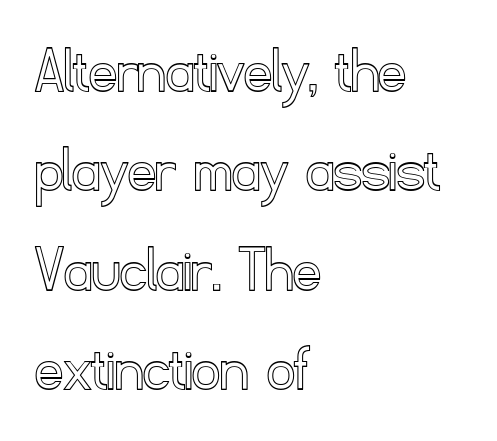
{"italic": "no", "width": "normal", "x_height": "small", "monospaced": "no", "underline": "no", "align": "left", "line_spacing": "normal", "line_spacing_ratio": 1.46, "letter_spacing": "normal", "letter_spacing_em": 0.0, "glyph_px": 68}
